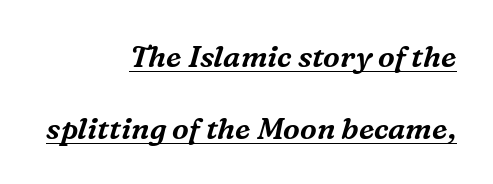
The image shows 30 px serif type, italic (leaning right); set right-aligned, loose line spacing (2.4x), normal letter spacing, underlined; medium stroke contrast and a medium x-height.
